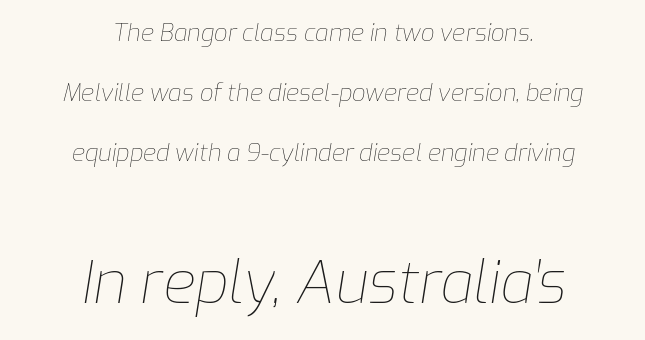
Q: Is the text bold? A: No.
Q: Is the text italic (slanted)? A: Yes, it leans right by about 9 degrees.
Q: Is the text underlined? A: No.
Q: How is the paragraph aligned? A: Centered.
Q: Is the spacing between letters normal or unusually wide? A: Normal.
Q: Is the spacing between lines tight, normal or loose? A: Loose.
Q: Which block of text is set in a larger size, the first (top) or the second (bottom)? A: The second (bottom) one.
Q: Width (condensed, normal, or wide)? A: Normal.
Q: Stroke contrast? A: Low.
Q: x-height? A: Medium.
Q: Monospaced? A: No.
